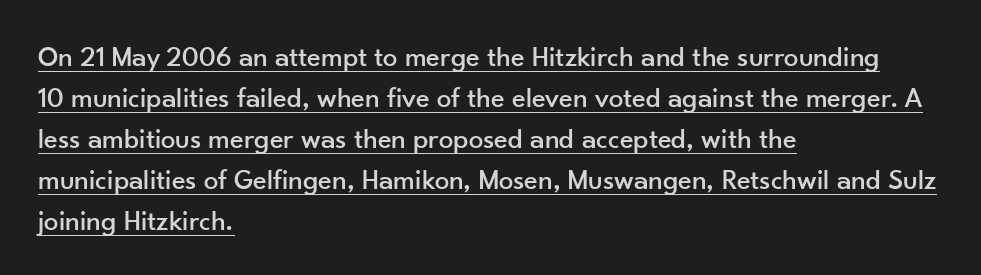
Q: Is the text italic (slanted)? A: No, it is upright.
Q: Is the typeface a serif or a sans-serif typeface? A: Sans-serif.
Q: Is the text underlined? A: Yes.
Q: How is the paragraph aligned? A: Left-aligned.
Q: Is the spacing between letters normal or unusually wide? A: Normal.
Q: Is the spacing between lines tight, normal or loose? A: Normal.
Q: Width (condensed, normal, or wide)? A: Normal.
Q: Stroke contrast? A: Low.
Q: x-height? A: Small.
Q: Monospaced? A: No.
